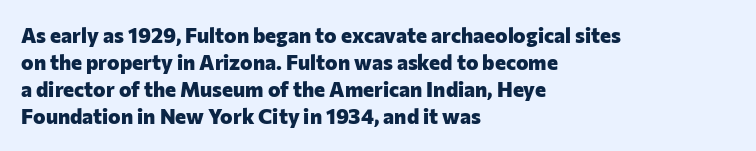
Q: Is the text bold? A: Yes.
Q: Is the text italic (slanted)? A: No, it is upright.
Q: Is the text underlined? A: No.
Q: How is the paragraph aligned? A: Left-aligned.
Q: Is the spacing between letters normal or unusually wide? A: Normal.
Q: Is the spacing between lines tight, normal or loose? A: Normal.
